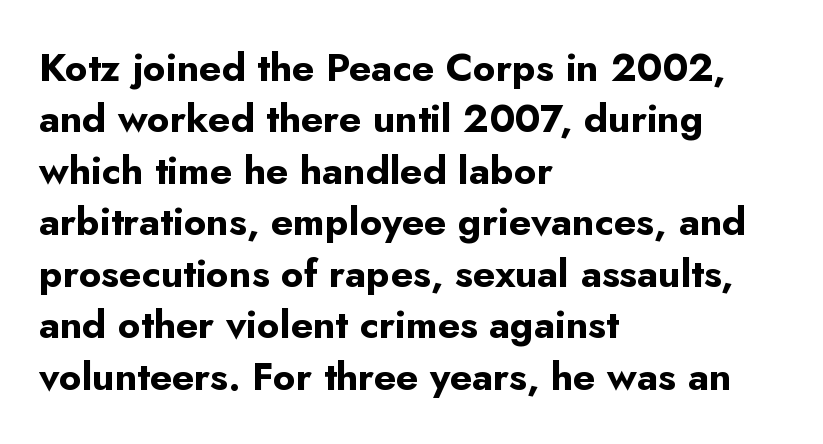
The image shows 39 px bold sans-serif type, upright; set left-aligned, normal line spacing (1.32x), normal letter spacing, not underlined; low stroke contrast and a small x-height.
